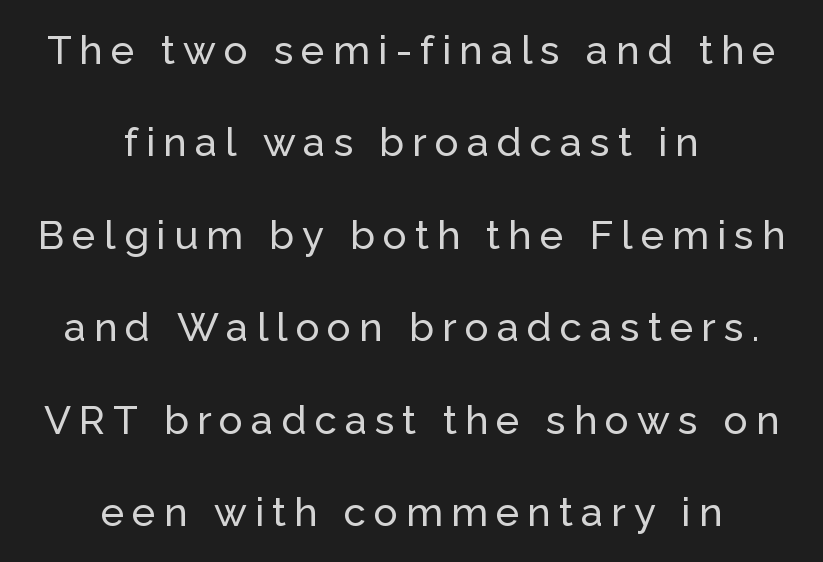
The designer went with a sans here, leaving each stem footless. No italicization has been applied; the sample stays upright. Casual observation: everything's sitting right in the middle. The designer dialed line spacing up above the default. The face used here is rendered with a markedly widened letterfit. Glance below the letters and you will spot only blank space.
